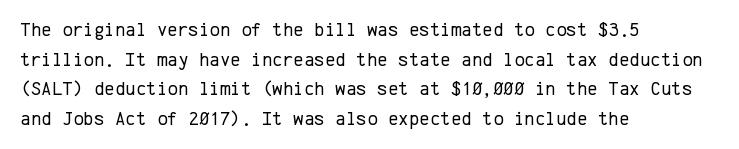
The image shows 20 px text type, upright; set left-aligned, normal line spacing (1.48x), normal letter spacing, not underlined.
